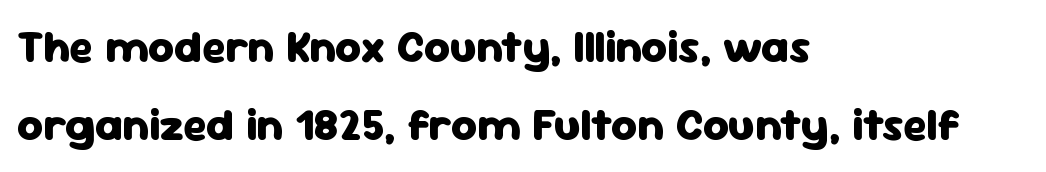
Q: Is the text bold? A: Yes.
Q: Is the text italic (slanted)? A: No, it is upright.
Q: Is the typeface a serif or a sans-serif typeface? A: Sans-serif.
Q: Is the text underlined? A: No.
Q: How is the paragraph aligned? A: Left-aligned.
Q: Is the spacing between letters normal or unusually wide? A: Normal.
Q: Width (condensed, normal, or wide)? A: Normal.
Q: Stroke contrast? A: Low.
Q: x-height? A: Medium.
Q: Monospaced? A: No.
